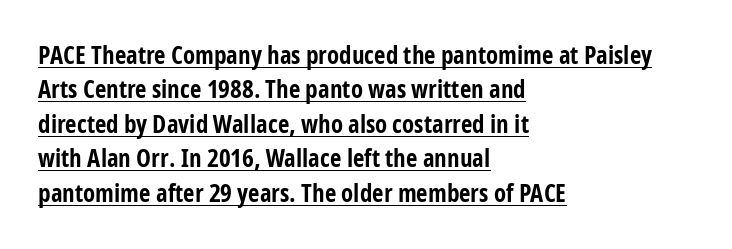
The face used here is rendered with its standard letterfit. Teacher's note: observe the even left margin — that is flush-left alignment. The passage shown is underscored from start to finish. This is heavy type, rendered in bold.
